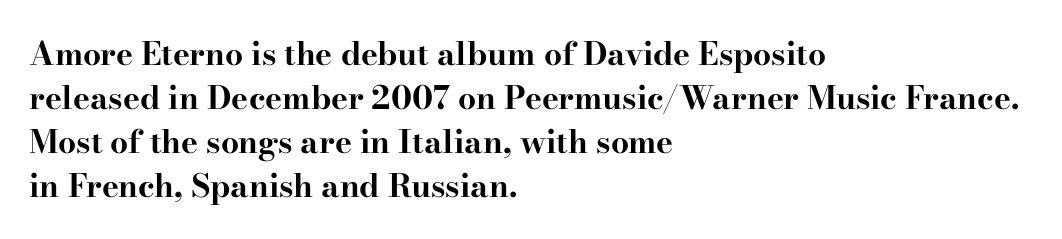
The image shows 32 px bold, wide serif type, upright; set left-aligned, normal line spacing (1.37x), normal letter spacing, not underlined; high stroke contrast and a small x-height.
